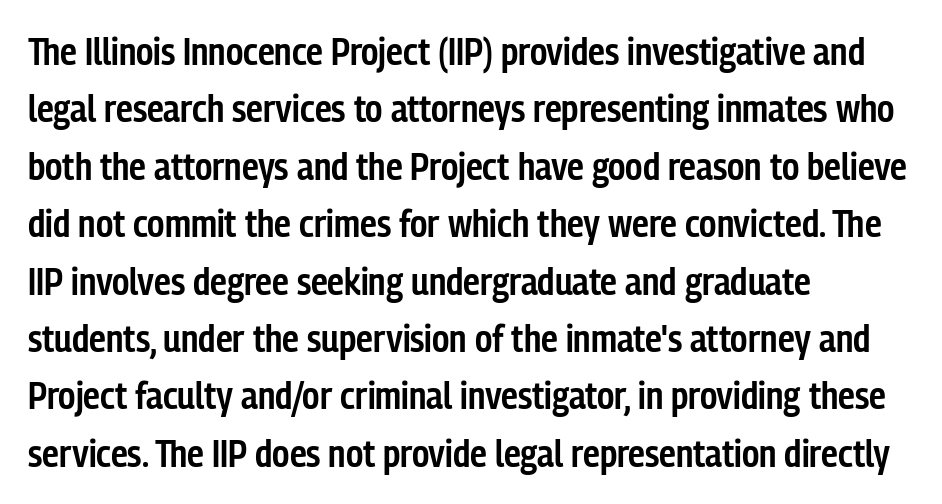
Q: Is the text bold? A: Semi-bold.
Q: Is the text italic (slanted)? A: No, it is upright.
Q: Is the typeface a serif or a sans-serif typeface? A: Sans-serif.
Q: Is the text underlined? A: No.
Q: How is the paragraph aligned? A: Left-aligned.
Q: Is the spacing between letters normal or unusually wide? A: Normal.
Q: Is the spacing between lines tight, normal or loose? A: Normal.
Q: Width (condensed, normal, or wide)? A: Condensed.
Q: Stroke contrast? A: Low.
Q: x-height? A: Medium.
Q: Monospaced? A: No.
